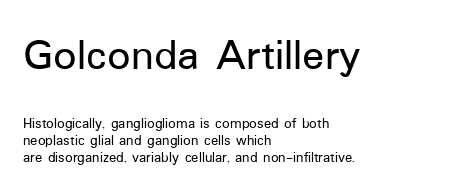
These lines are composed in type without serifs. Is there any slant? The stems are plumb. Lines of text with bare space underneath. The designer dialed line spacing down below the default. The text block is weighted toward the left margin, trailing off unevenly rightward. Nobody touched the tracking dial on this one.
